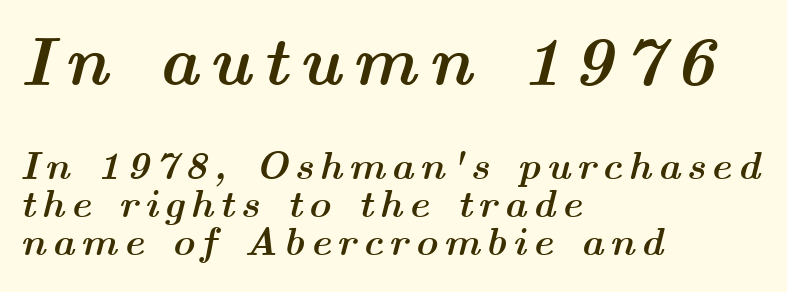
The image shows 69 px semibold, wide type, italic (leaning right); set left-aligned, tight line spacing (0.97x), not underlined; the first (top) block is 1.77x larger; medium stroke contrast and a medium x-height.
